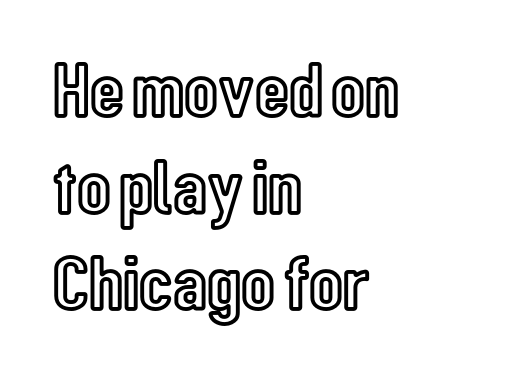
The image shows 78 px condensed type, upright; set left-aligned, line spacing 1.24x, normal letter spacing, not underlined; a medium x-height.
